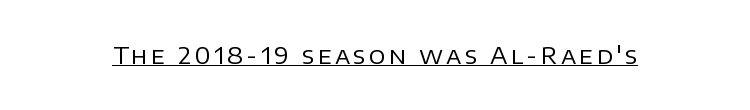
Upright lettering throughout. Honestly, the underline is the first thing you notice here. Vertical stems look standard width or narrower in stroke.
